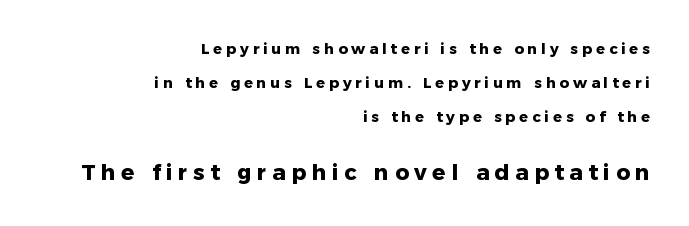
The image shows 22 px bold type, upright; set right-aligned, loose line spacing (2.26x), unusually wide letter spacing (+0.25 em), not underlined; the second (bottom) block is 1.47x larger.
